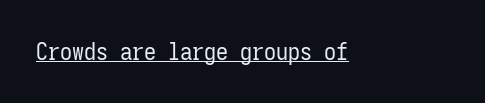
Q: Is the text bold? A: No.
Q: Is the text italic (slanted)? A: No, it is upright.
Q: Is the text underlined? A: Yes.
Q: Is the spacing between letters normal or unusually wide? A: Normal.
